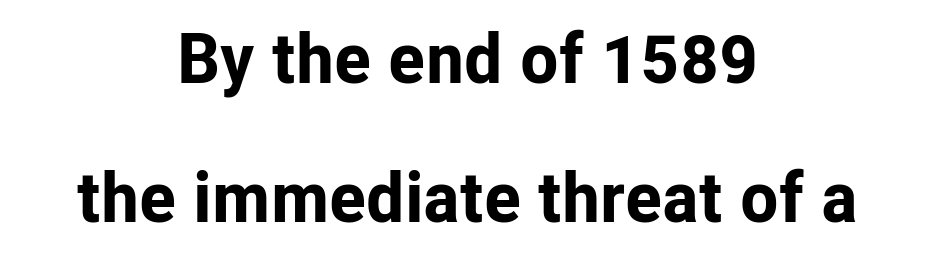
The image shows 70 px bold sans-serif type, upright; set centered, loose line spacing (1.99x), normal letter spacing, not underlined; low stroke contrast and a medium x-height.
